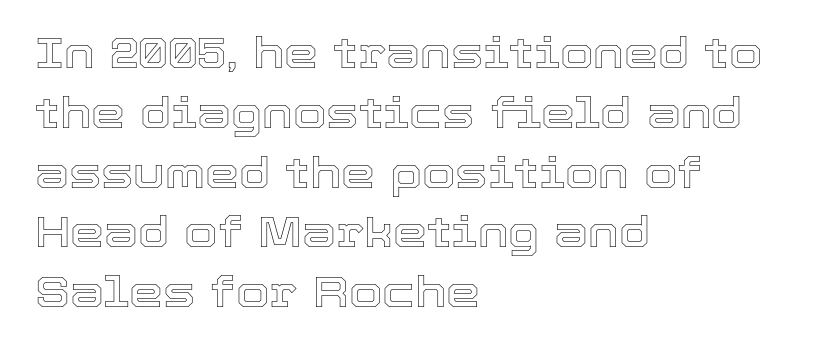
The image shows 43 px text type, upright; set left-aligned, normal line spacing (1.39x), normal letter spacing, not underlined; a medium x-height.
